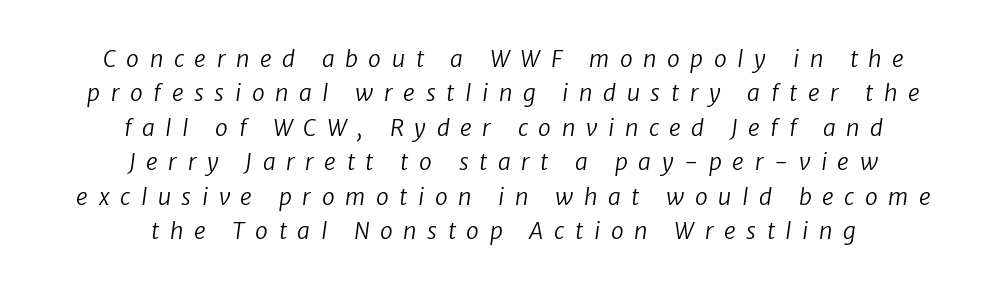
{"bold": "no", "underline": "no", "align": "center", "line_spacing": "normal", "line_spacing_ratio": 1.5, "letter_spacing": "wide", "letter_spacing_em": 0.46, "glyph_px": 23}
